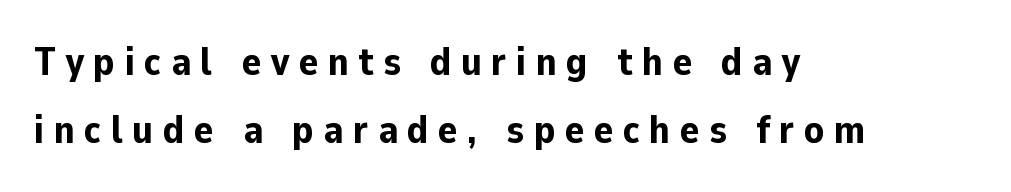
The image shows 40 px bold sans-serif type, upright; set left-aligned, normal line spacing (1.69x), unusually wide letter spacing (+0.24 em), not underlined; low stroke contrast and a medium x-height.
